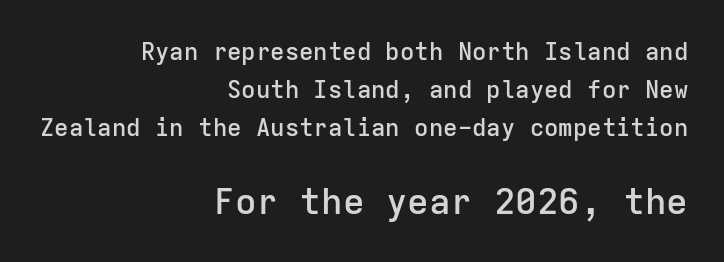
The image shows 36 px semibold sans-serif type, upright, monospaced; set right-aligned, normal line spacing (1.59x), normal letter spacing, not underlined; the second (bottom) block is 1.5x larger; low stroke contrast and a medium x-height.
